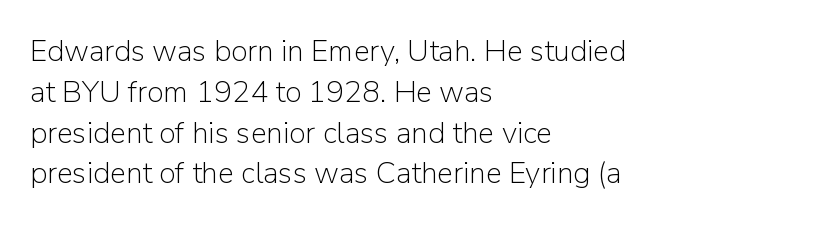
The image shows 30 px light sans-serif type, upright; set left-aligned, normal line spacing (1.36x), normal letter spacing, not underlined; low stroke contrast and a medium x-height.
